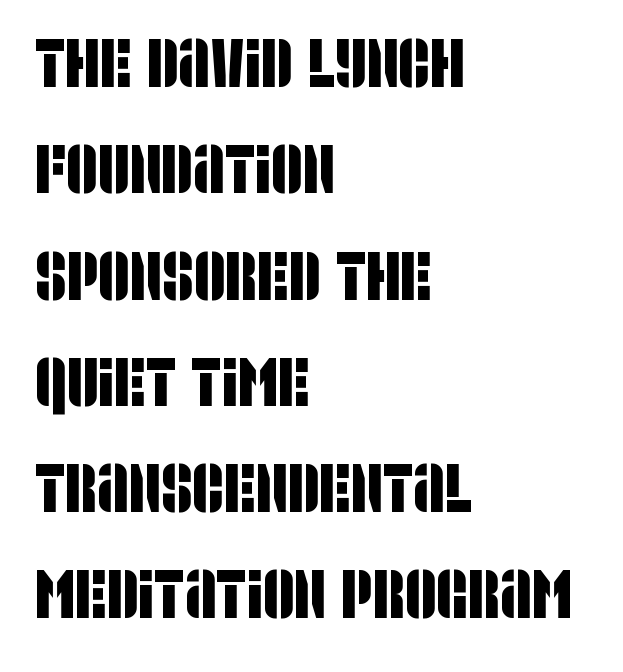
{"serif": "no", "width": "condensed", "stroke_contrast": "low", "x_height": "large", "monospaced": "no", "underline": "no", "align": "left", "line_spacing": "normal", "line_spacing_ratio": 1.54, "letter_spacing": "normal", "letter_spacing_em": 0.0, "glyph_px": 69}
